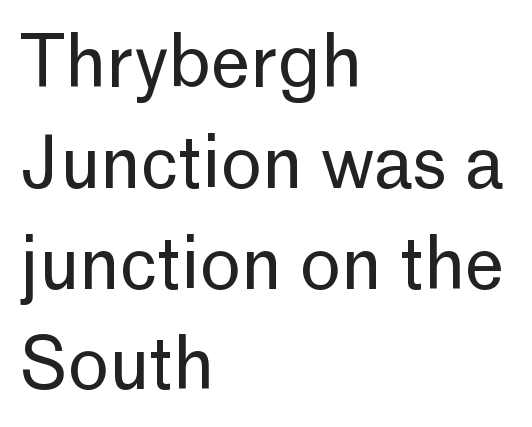
The image shows 70 px regular-weight sans-serif type, upright; set left-aligned, normal line spacing (1.44x), normal letter spacing, not underlined; low stroke contrast and a medium x-height.
